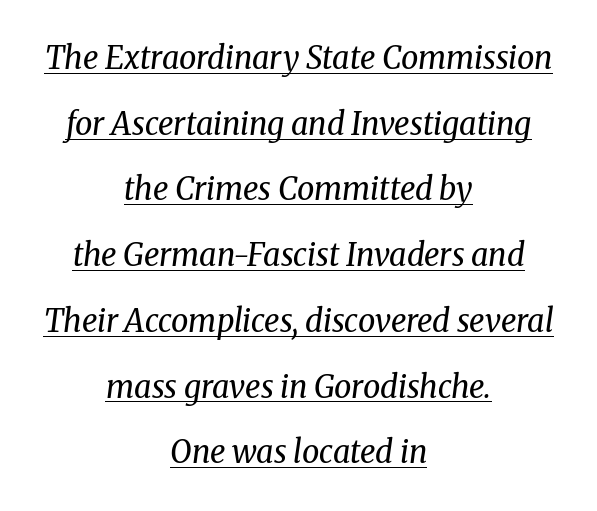
Counters stay open thanks to moderate or lighter strokes. Tall strokes in this sample are angled rather than plumb. The paragraph has two soft edges and a firm central axis. Successive baselines arrive slowly, with a big drop between each. This rendering leaves character spacing at its baseline value. Every word sits above its own underline.
